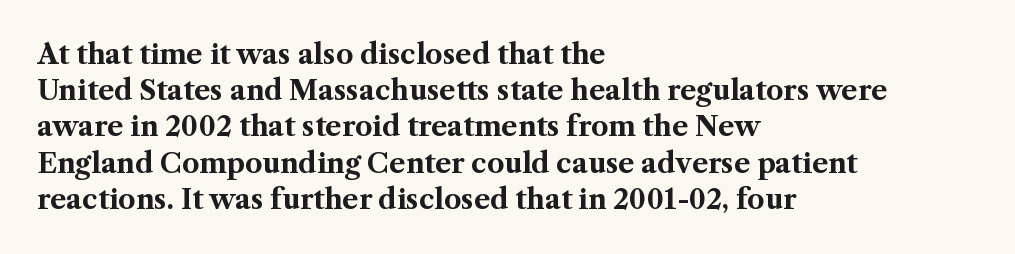
{"italic": "no", "bold": "yes", "underline": "no", "align": "left", "line_spacing": "normal", "line_spacing_ratio": 1.34, "letter_spacing": "normal", "letter_spacing_em": 0.0, "glyph_px": 27}
